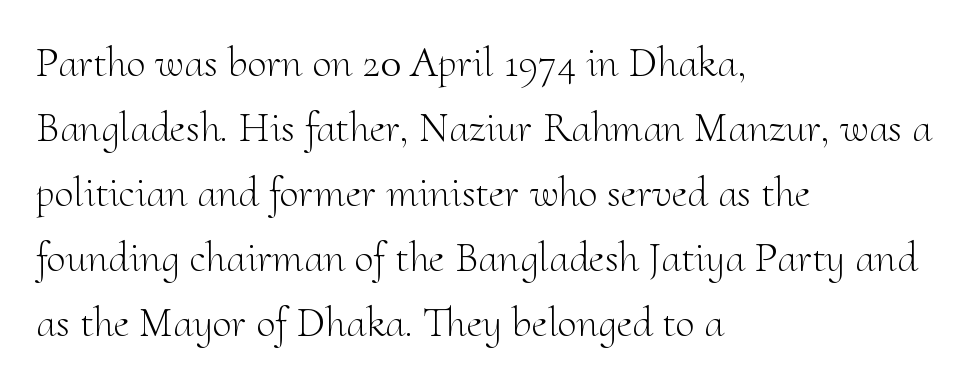
Q: Is the text bold? A: No.
Q: Is the text italic (slanted)? A: No, it is upright.
Q: Is the typeface a serif or a sans-serif typeface? A: Serif.
Q: Is the text underlined? A: No.
Q: How is the paragraph aligned? A: Left-aligned.
Q: Is the spacing between letters normal or unusually wide? A: Normal.
Q: Is the spacing between lines tight, normal or loose? A: Normal.
Q: Width (condensed, normal, or wide)? A: Normal.
Q: Stroke contrast? A: Medium.
Q: x-height? A: Small.
Q: Monospaced? A: No.
